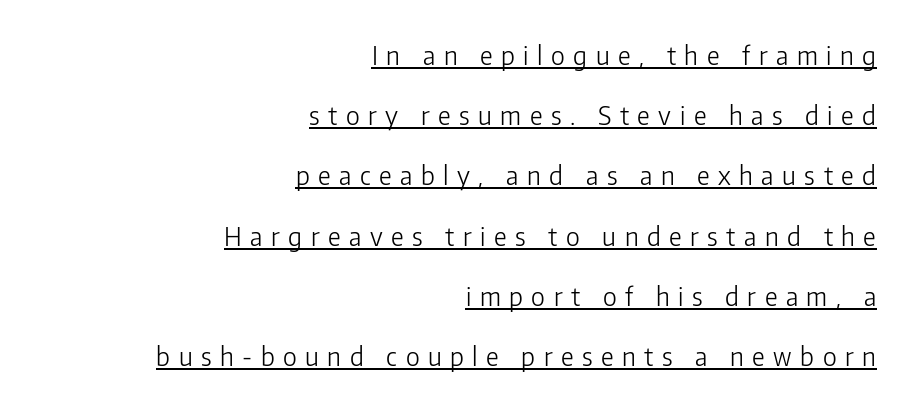
The font sits on the lighter half of the weight spectrum, regular included. When letters stand straight like this, we call the style roman or upright. Between one letter and the next there's a generous, obvious gap. The string is rendered with underlining switched on. The vertical gap from one line to the next is large. Does the copy run flush right? Yes — the right margin is perfectly even.
